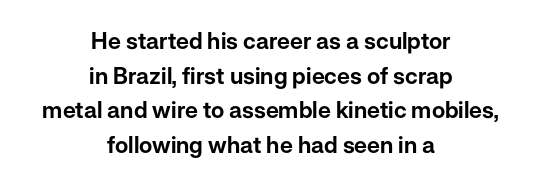
Q: Is the text italic (slanted)? A: No, it is upright.
Q: Is the text underlined? A: No.
Q: How is the paragraph aligned? A: Centered.
Q: Is the spacing between letters normal or unusually wide? A: Normal.
Q: Is the spacing between lines tight, normal or loose? A: Normal.
